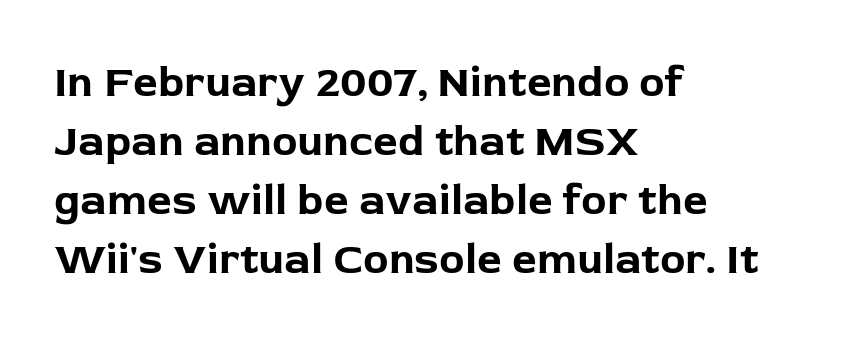
In terms of posture, this sample is upright. Check under the words: just untouched page. Check where the strokes stop: nothing finishes them off — pure sans. Compared with typical paragraphs, the rows here are spaced about the same. Caption: multi-line text, flush left, ragged right. The face used here is rendered with its standard letterfit.
